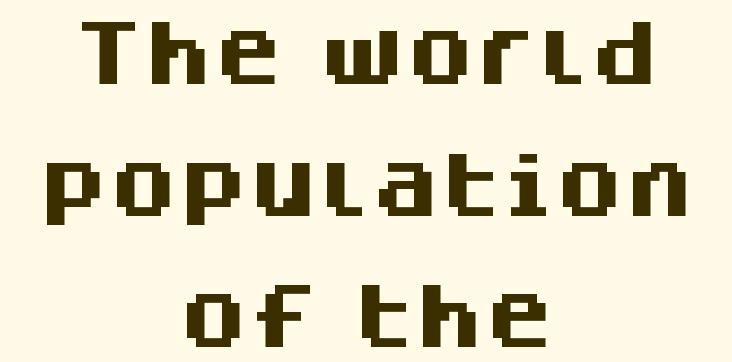
The image shows 70 px heavy sans-serif type, upright; set centered, line spacing 1.88x, normal letter spacing, not underlined; medium stroke contrast and a large x-height.
